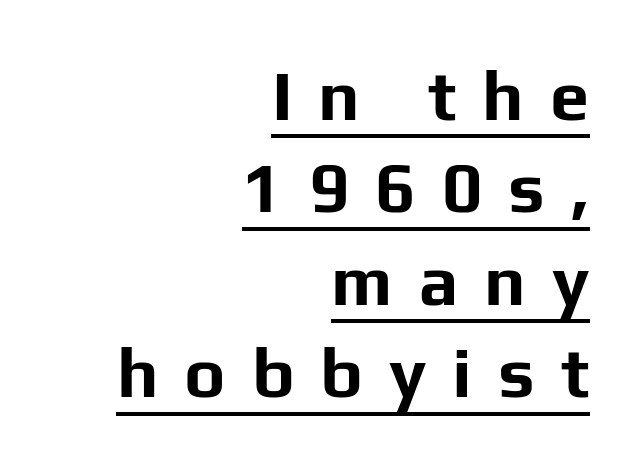
Q: Is the text bold? A: Yes.
Q: Is the text italic (slanted)? A: No, it is upright.
Q: Is the typeface a serif or a sans-serif typeface? A: Sans-serif.
Q: Is the text underlined? A: Yes.
Q: How is the paragraph aligned? A: Right-aligned.
Q: Is the spacing between letters normal or unusually wide? A: Unusually wide.
Q: Is the spacing between lines tight, normal or loose? A: Normal.
Q: Width (condensed, normal, or wide)? A: Normal.
Q: Stroke contrast? A: Low.
Q: x-height? A: Medium.
Q: Monospaced? A: No.
